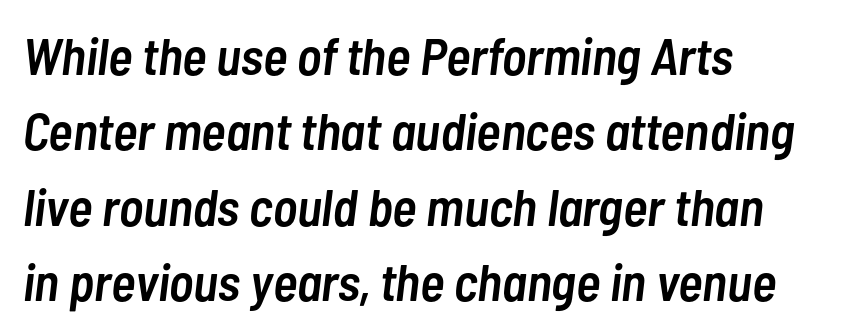
The rag falls on the right side of this text block. Anything drawn beneath the words? Only blank space. Does extra space separate the letters? No, they use regular spacing. Stroke thickness is moderately raised; the sample reads as semibold. The typography opts for an oblique posture over an upright one.
